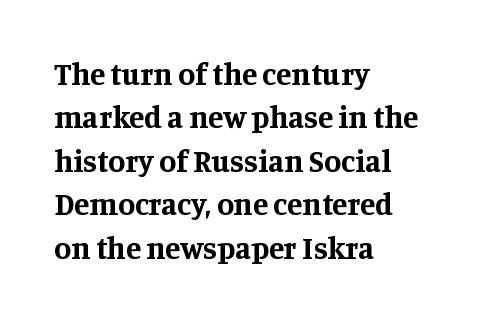
These lines are set flush left with a ragged right edge. The vertical gap from one line to the next is medium. The lettering stays uniformly vertical, giving the passage a roman look. Note the varied advance widths — an 'i' is clearly narrower than an 'm'. The gap between lines stays unmarked. The passage shown is typeset with a serif family.
